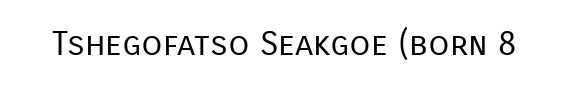
The image shows 34 px regular-weight sans-serif type, upright; set normal letter spacing, not underlined; low stroke contrast and a medium x-height.
